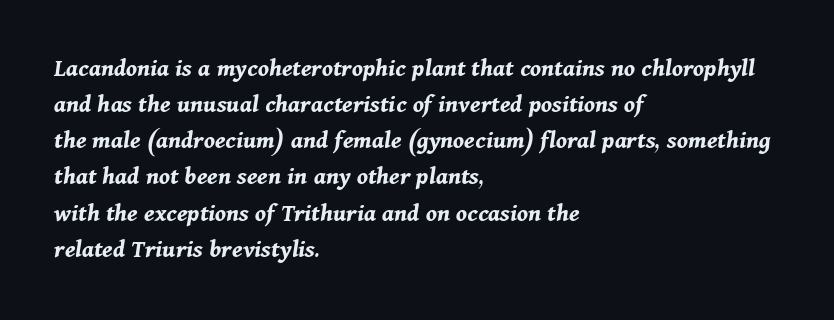
{"italic": "yes", "lean": "right", "slant_degrees": 11, "bold": "yes", "underline": "no", "align": "left", "line_spacing": "normal", "line_spacing_ratio": 1.39, "letter_spacing": "normal", "letter_spacing_em": 0.0, "glyph_px": 26}
